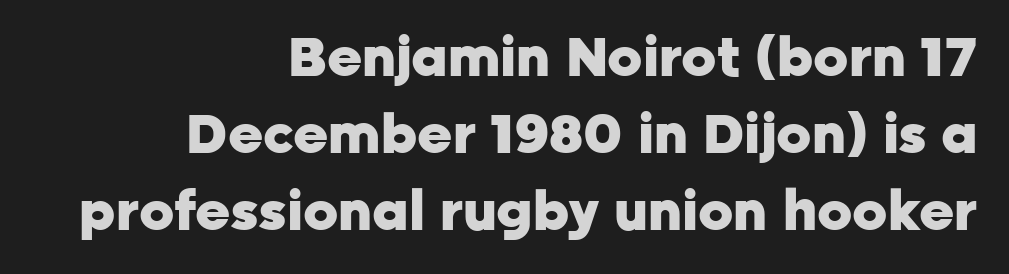
The image shows 54 px heavy sans-serif type, upright; set right-aligned, normal line spacing (1.43x), normal letter spacing, not underlined; low stroke contrast and a medium x-height.
